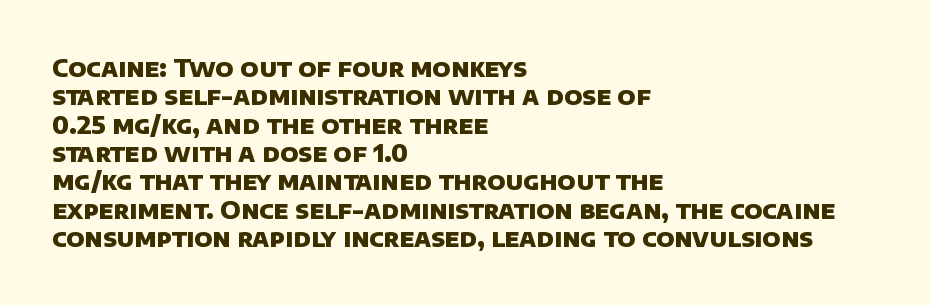
{"bold": "yes", "underline": "no", "align": "left", "line_spacing_ratio": 1.18, "letter_spacing": "normal", "letter_spacing_em": 0.0, "glyph_px": 24}
